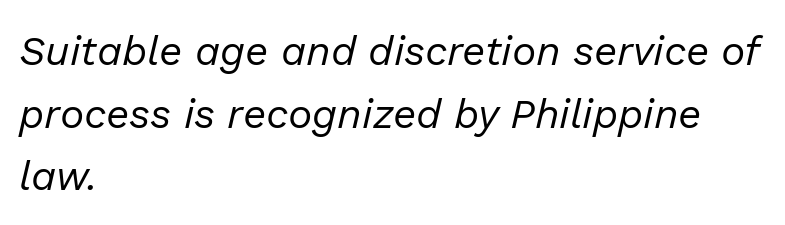
Character widths vary here, with narrow letters taking less room than wide ones. Stroke mass is kept to a normal reading level or below. Lines of text with bare space underneath. Tracking value appears to be zero — textbook default spacing. Baseline-to-baseline distance is the conventional proportion of letter height.
